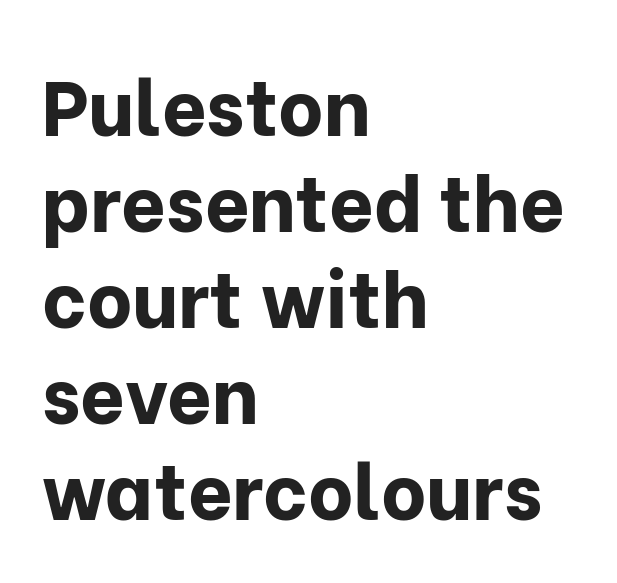
{"serif": "no", "italic": "no", "bold": "yes", "weight": "bold", "width": "normal", "stroke_contrast": "low", "x_height": "medium", "monospaced": "no", "underline": "no", "align": "left", "line_spacing_ratio": 1.23, "letter_spacing": "normal", "letter_spacing_em": 0.0, "glyph_px": 78}
